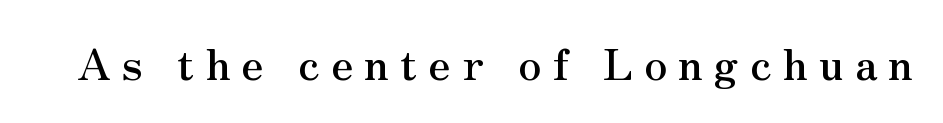
{"serif": "yes", "italic": "no", "width": "normal", "stroke_contrast": "medium", "x_height": "small", "monospaced": "no", "underline": "no", "letter_spacing": "wide", "letter_spacing_em": 0.26, "glyph_px": 43}
